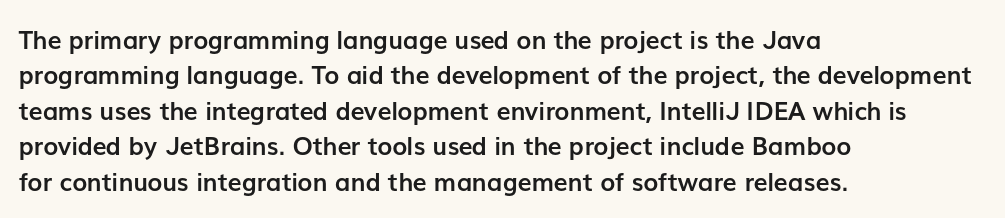
{"italic": "no", "bold": "yes", "underline": "no", "align": "left", "line_spacing": "normal", "line_spacing_ratio": 1.42, "letter_spacing": "normal", "letter_spacing_em": 0.0, "glyph_px": 25}
